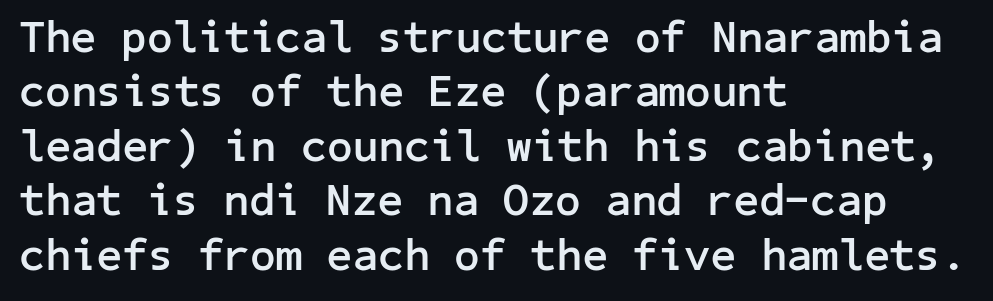
Quick note: not italic, upright. These lines carry a lot of weight — the face is fully bold. Nothing unusual about the tracking: characters are spaced as the font intends. This is sans-serif lettering, the kind often seen on screens and signage. The area under the type is left untouched. Left-aligned paragraph, ragged on the right.
